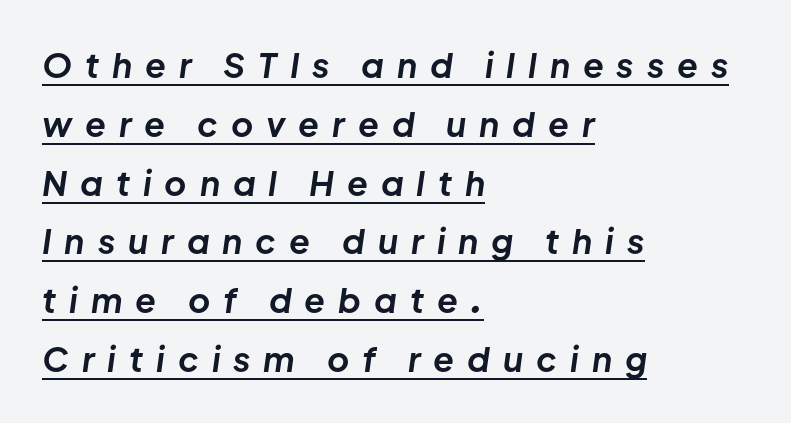
The image shows 34 px bold type, italic (leaning right); set left-aligned, line spacing 1.73x, unusually wide letter spacing (+0.38 em), underlined; low stroke contrast and a medium x-height.
